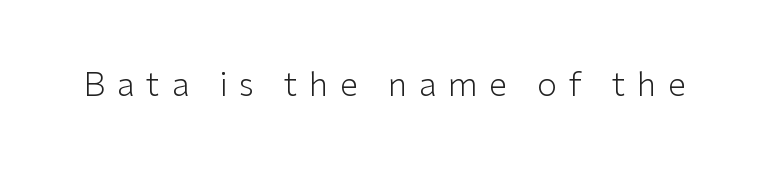
Q: Is the text bold? A: No.
Q: Is the text italic (slanted)? A: No, it is upright.
Q: Is the typeface a serif or a sans-serif typeface? A: Sans-serif.
Q: Is the text underlined? A: No.
Q: Is the spacing between letters normal or unusually wide? A: Unusually wide.
Q: Width (condensed, normal, or wide)? A: Normal.
Q: Stroke contrast? A: Low.
Q: x-height? A: Medium.
Q: Monospaced? A: No.
